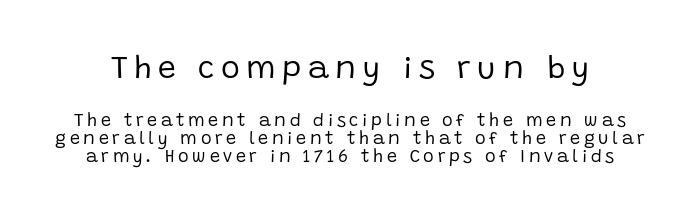
Ordinary non-slanted type is in use. The weight would be labelled regular, book, light, or lighter still. Each letter keeps its own natural width here, so spacing adapts to shape. A sans-serif font was chosen for this passage.
